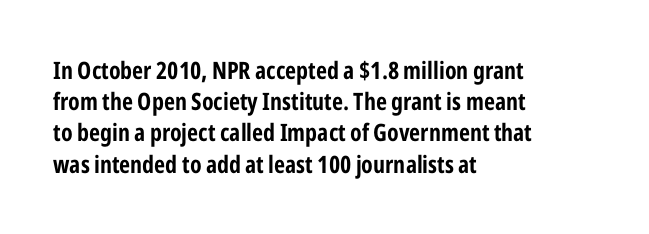
{"italic": "no", "underline": "no", "align": "left", "line_spacing": "normal", "line_spacing_ratio": 1.3, "letter_spacing": "normal", "letter_spacing_em": 0.0, "glyph_px": 24}
